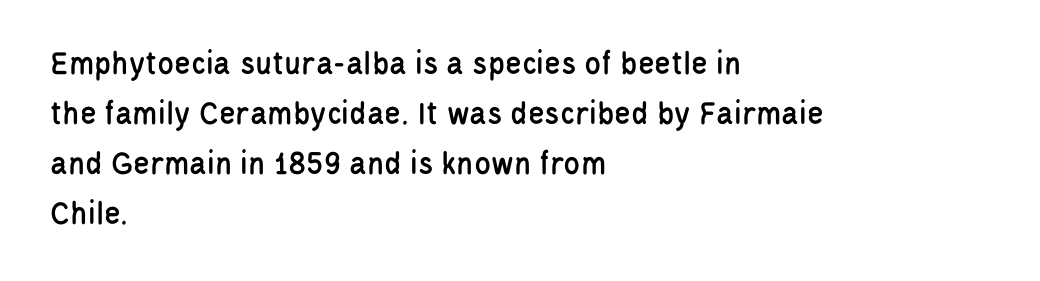
{"serif": "no", "italic": "no", "width": "condensed", "stroke_contrast": "low", "x_height": "large", "monospaced": "no", "underline": "no", "align": "left", "line_spacing": "normal", "line_spacing_ratio": 1.47, "letter_spacing": "normal", "letter_spacing_em": 0.0, "glyph_px": 34}
